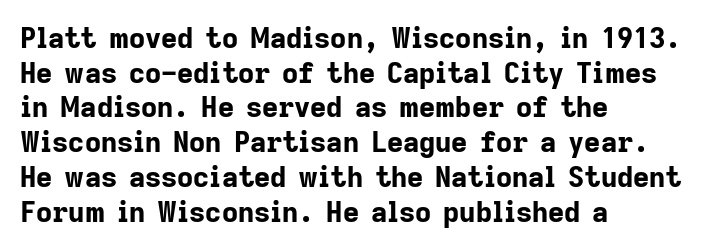
{"serif": "no", "italic": "no", "bold": "yes", "weight": "bold", "width": "normal", "stroke_contrast": "low", "x_height": "medium", "monospaced": "no", "underline": "no", "align": "left", "line_spacing_ratio": 1.24, "letter_spacing": "normal", "letter_spacing_em": 0.0, "glyph_px": 28}
